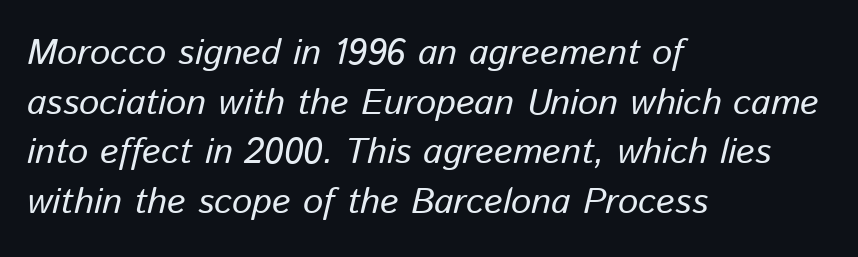
The image shows 36 px text type, italic (leaning right); set left-aligned, normal line spacing (1.38x), normal letter spacing, not underlined; low stroke contrast and a medium x-height.
